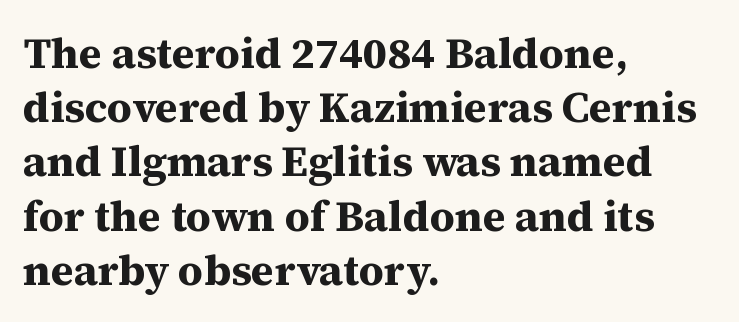
The letters are bold, with thick, heavy strokes. Quick note: not italic, upright. Compared with a centered layout, this one pins lines to the left instead. Vertically, the passage feels balanced, rows spaced as you'd expect. This sample uses plain, unmodified letter spacing.
